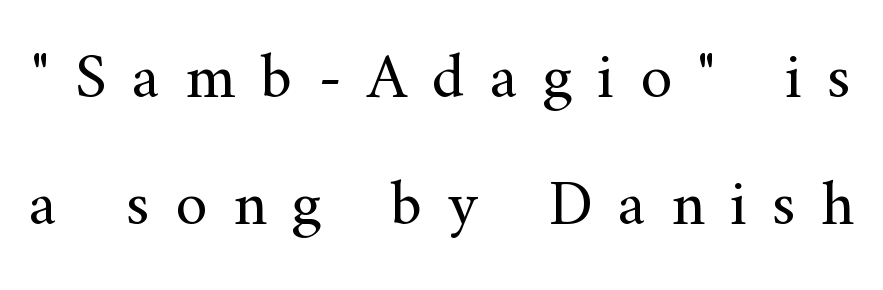
In terms of leading, this rendering errs on the spacious side. Varying glyph widths throughout — classic text-font behaviour. Someone cranked the tracking dial way up on this one. The gap between lines stays unmarked. These lines are composed in type with serifs. A typesetter would mark this as roman, not italic.
